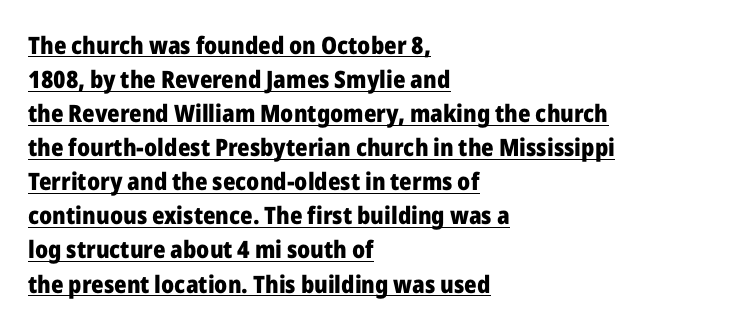
The paragraph shown leans on its left margin. Chunky letters — that's bold for sure. Posture: straight, roman, zero tilt. The rendering uses the underline text-decoration. Honestly, the row spacing looks completely unremarkable.
